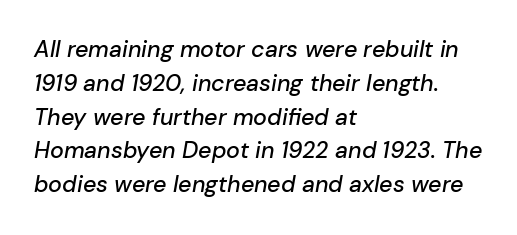
The image shows 23 px text type, italic (leaning right); set left-aligned, normal line spacing (1.47x), normal letter spacing, not underlined.
